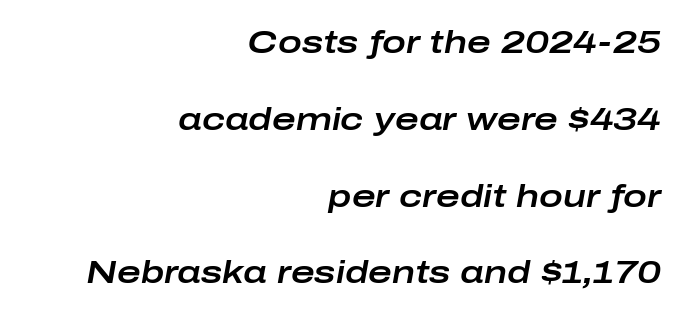
Looks like regular typesetting: each glyph gets only the width it needs. In terms of posture, this sample is oblique. If you drew a ruler down the right edge, every line would touch it. The vertical gap from one line to the next is large. Tracking here is standard; glyphs follow each other at the usual distance. Check under the words: just untouched page.
